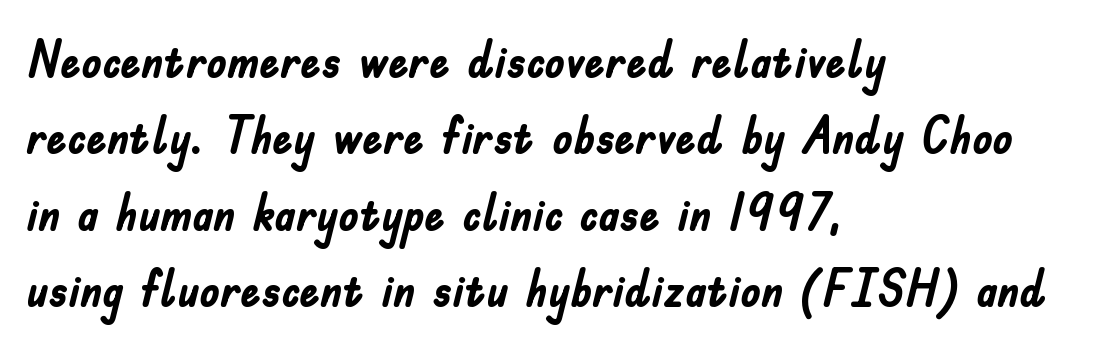
Descenders hang freely into open space. Does the leading feel generous? No, just average. Proportional: the letters do not fall into vertical columns. Summary of weight: heavy, a full bold.
